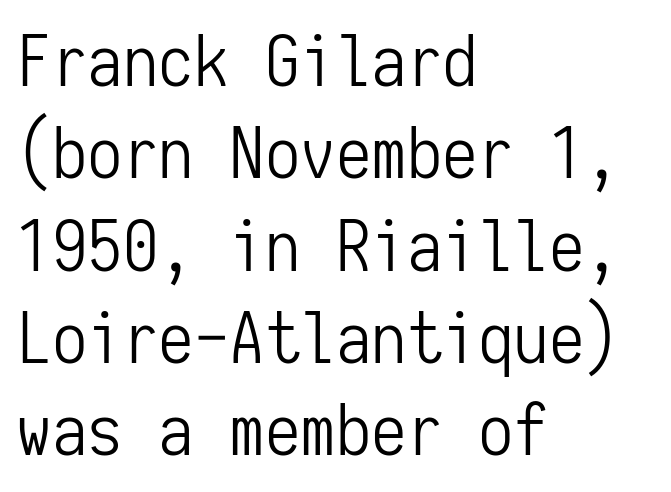
The image shows 71 px light, condensed sans-serif type, upright, monospaced; set left-aligned, normal line spacing (1.3x), normal letter spacing, not underlined; low stroke contrast and a medium x-height.
